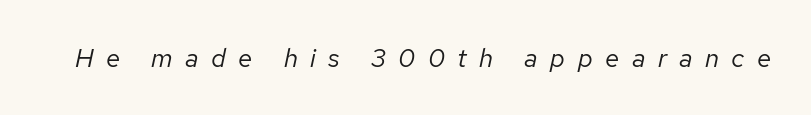
The image shows 26 px text type, italic (leaning right); set unusually wide letter spacing (+0.48 em), not underlined.
